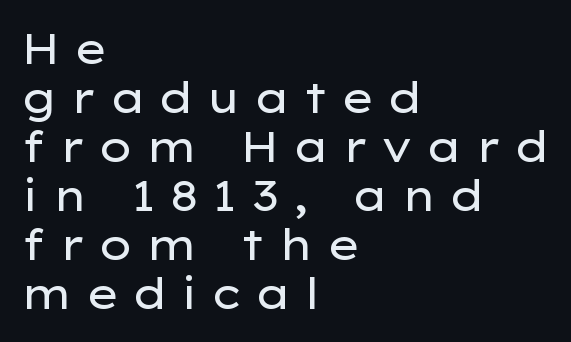
Q: Is the text bold? A: No.
Q: Is the text italic (slanted)? A: No, it is upright.
Q: Is the typeface a serif or a sans-serif typeface? A: Sans-serif.
Q: Is the text underlined? A: No.
Q: How is the paragraph aligned? A: Left-aligned.
Q: Is the spacing between letters normal or unusually wide? A: Unusually wide.
Q: Is the spacing between lines tight, normal or loose? A: Tight.
Q: Width (condensed, normal, or wide)? A: Wide.
Q: Stroke contrast? A: Low.
Q: x-height? A: Medium.
Q: Monospaced? A: No.
